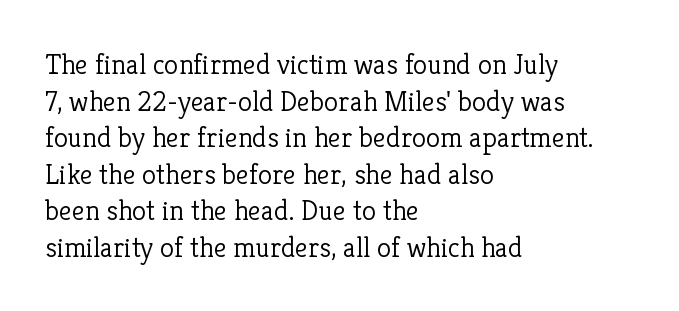
The designer went with a serif here, giving each stem small feet. The gaps between neighbouring characters are ordinary and unremarkable. The paragraph shown leans on its left margin. Heaviness? Minimal to ordinary, like unemphasized prose. A roman cut, with each character standing at attention. Note the varied advance widths — an 'i' is clearly narrower than an 'm'.
